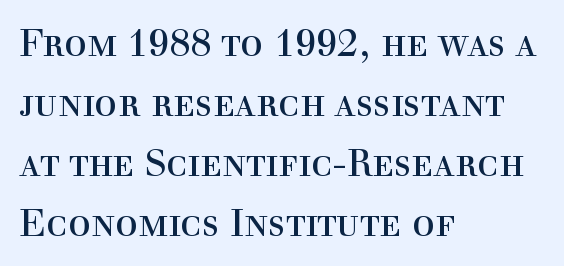
{"serif": "yes", "italic": "no", "bold": "no", "weight": "regular", "width": "normal", "x_height": "medium", "monospaced": "no", "underline": "no", "align": "left", "line_spacing": "normal", "line_spacing_ratio": 1.58, "letter_spacing": "normal", "letter_spacing_em": 0.0, "glyph_px": 38}
